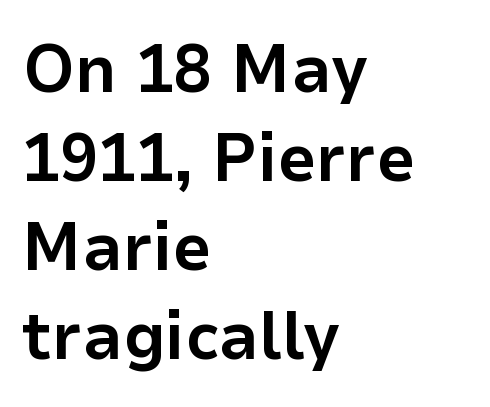
The image shows 69 px bold sans-serif type, upright; set left-aligned, normal line spacing (1.29x), normal letter spacing, not underlined; low stroke contrast and a medium x-height.
